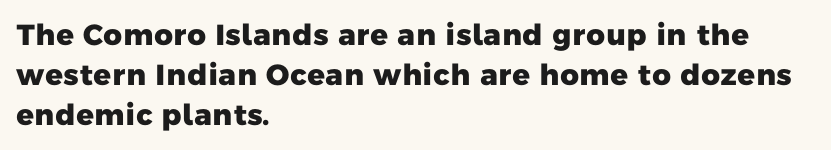
Short and long lines alike share a common starting point at left. This sample has the flowing, uneven cadence of proportional lettering. Decoration check: the copy has no underline. Here the glyphs are tracked normally, forming tight word shapes. This sample uses a sans-serif face. Vertical spacing — default.
